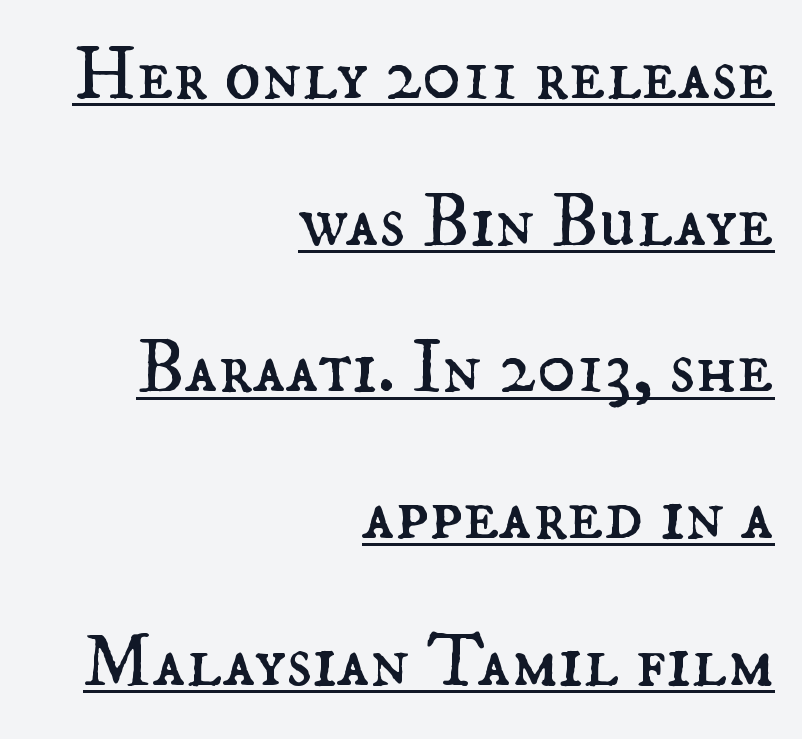
The image shows 76 px regular-weight type, upright; set right-aligned, loose line spacing (1.93x), normal letter spacing, underlined; medium stroke contrast and a small x-height.
